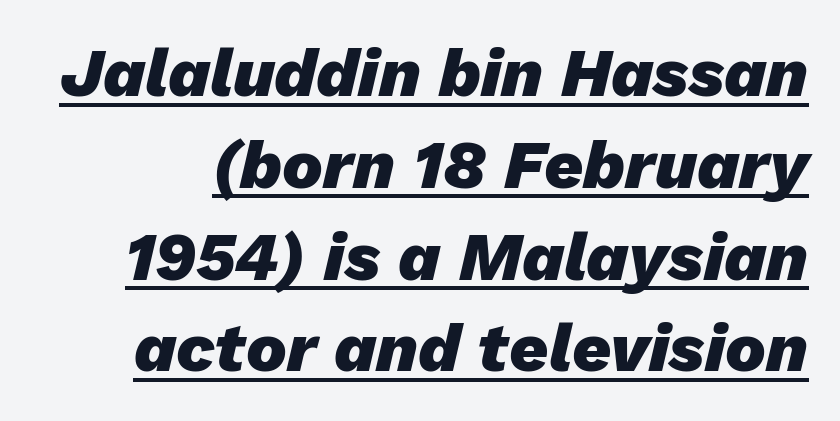
Vertical spacing — default. Look at the stroke-to-counter ratio: heavy, a bold. The passage shown is typed in a proportional face where columns would drift. Honestly, the underline is the first thing you notice here.
